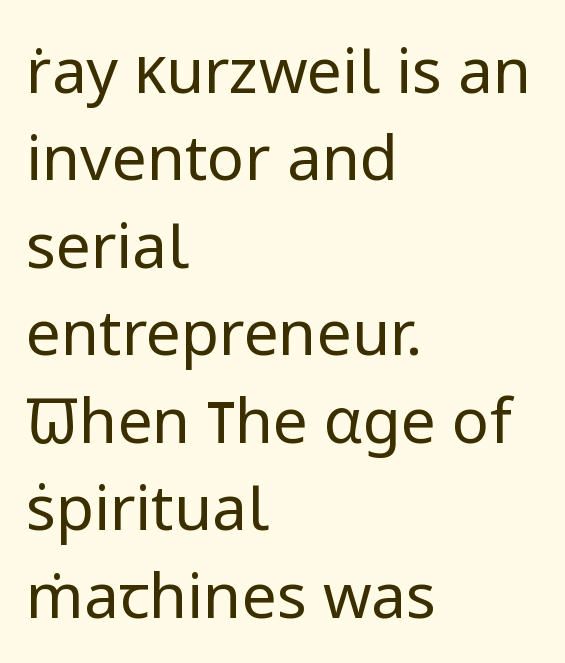
Q: Is the text bold? A: No.
Q: Is the text italic (slanted)? A: No, it is upright.
Q: Is the typeface a serif or a sans-serif typeface? A: Sans-serif.
Q: Is the text underlined? A: No.
Q: How is the paragraph aligned? A: Left-aligned.
Q: Is the spacing between letters normal or unusually wide? A: Normal.
Q: Is the spacing between lines tight, normal or loose? A: Normal.
Q: Width (condensed, normal, or wide)? A: Normal.
Q: Stroke contrast? A: Low.
Q: x-height? A: Medium.
Q: Monospaced? A: No.
